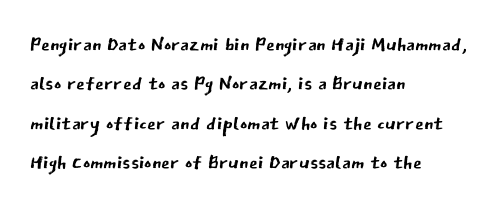
The image shows 28 px regular-weight sans-serif type, upright; set left-aligned, normal line spacing (1.41x), normal letter spacing, not underlined; low stroke contrast and a medium x-height.
